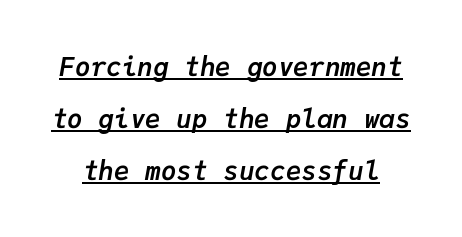
{"italic": "yes", "lean": "right", "slant_degrees": 9, "bold": "yes", "underline": "yes", "line_spacing": "loose", "line_spacing_ratio": 2.0, "letter_spacing": "normal", "letter_spacing_em": 0.0, "glyph_px": 26}
